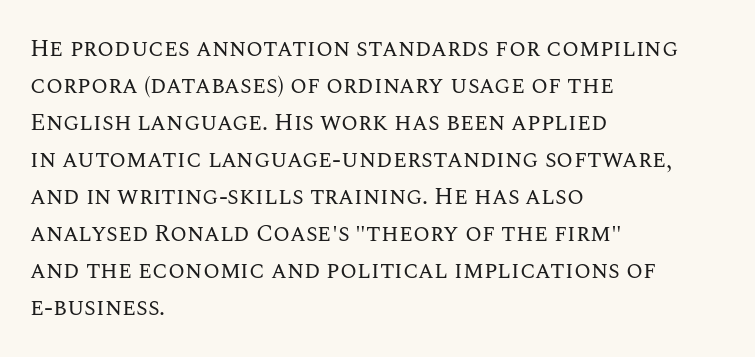
The image shows 24 px text type, upright; set left-aligned, normal line spacing (1.54x), normal letter spacing, not underlined.
